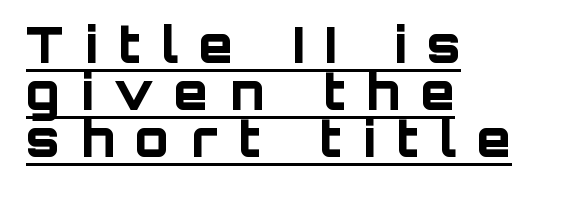
Q: Is the text bold? A: Yes.
Q: Is the text italic (slanted)? A: No, it is upright.
Q: Is the typeface a serif or a sans-serif typeface? A: Sans-serif.
Q: Is the text underlined? A: Yes.
Q: How is the paragraph aligned? A: Left-aligned.
Q: Is the spacing between letters normal or unusually wide? A: Unusually wide.
Q: Is the spacing between lines tight, normal or loose? A: Tight.
Q: Width (condensed, normal, or wide)? A: Normal.
Q: Stroke contrast? A: Low.
Q: x-height? A: Large.
Q: Monospaced? A: No.
